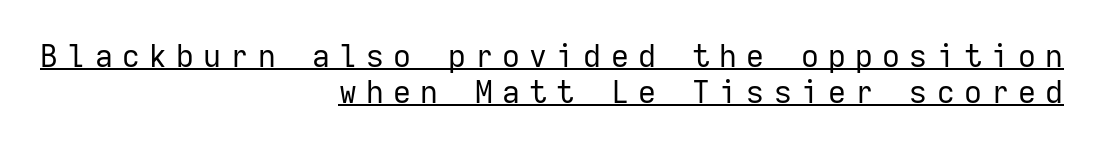
Alignment: flush right. Grotesque or geometric, the face here clearly has no serifs. This rendering widens character spacing well past its baseline value. Posture: straight, roman, zero tilt. The rendering uses typewriter-style spacing with identical character cells. Each stroke keeps to a modest, everyday thickness or less.
